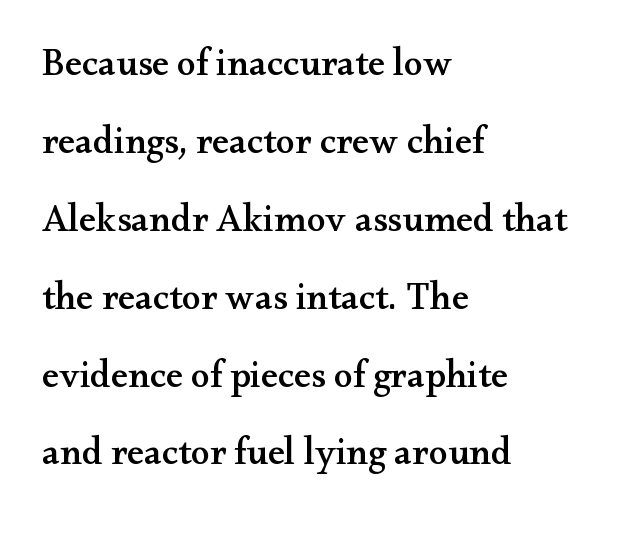
Q: Is the text italic (slanted)? A: No, it is upright.
Q: Is the typeface a serif or a sans-serif typeface? A: Serif.
Q: Is the text underlined? A: No.
Q: How is the paragraph aligned? A: Left-aligned.
Q: Is the spacing between letters normal or unusually wide? A: Normal.
Q: Is the spacing between lines tight, normal or loose? A: Loose.
Q: Width (condensed, normal, or wide)? A: Wide.
Q: Stroke contrast? A: Medium.
Q: x-height? A: Small.
Q: Monospaced? A: No.
